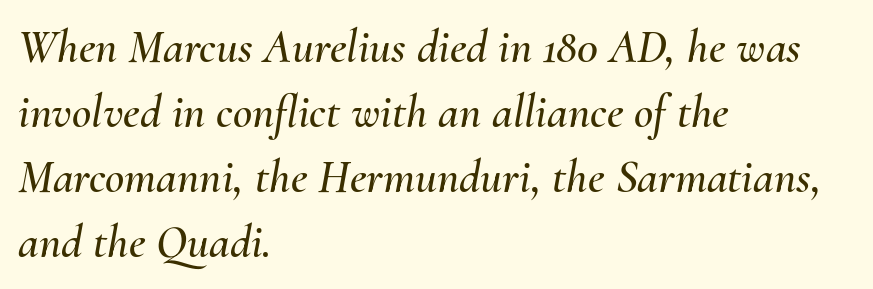
Q: Is the text italic (slanted)? A: Yes, it leans right by about 10 degrees.
Q: Is the text underlined? A: No.
Q: How is the paragraph aligned? A: Left-aligned.
Q: Is the spacing between letters normal or unusually wide? A: Normal.
Q: Is the spacing between lines tight, normal or loose? A: Normal.
Q: Width (condensed, normal, or wide)? A: Normal.
Q: Stroke contrast? A: Medium.
Q: x-height? A: Small.
Q: Monospaced? A: No.
